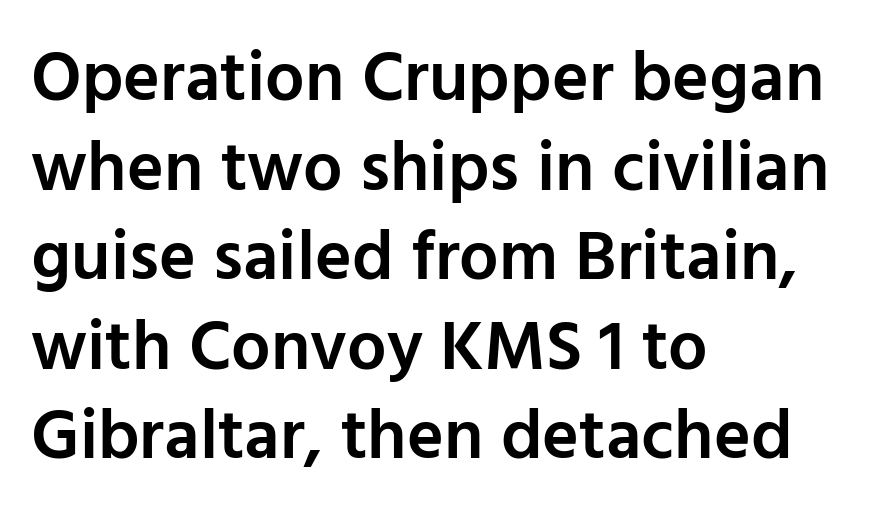
Q: Is the text bold? A: Semi-bold.
Q: Is the text italic (slanted)? A: No, it is upright.
Q: Is the typeface a serif or a sans-serif typeface? A: Sans-serif.
Q: Is the text underlined? A: No.
Q: How is the paragraph aligned? A: Left-aligned.
Q: Is the spacing between letters normal or unusually wide? A: Normal.
Q: Is the spacing between lines tight, normal or loose? A: Normal.
Q: Width (condensed, normal, or wide)? A: Normal.
Q: Stroke contrast? A: Low.
Q: x-height? A: Medium.
Q: Monospaced? A: No.
